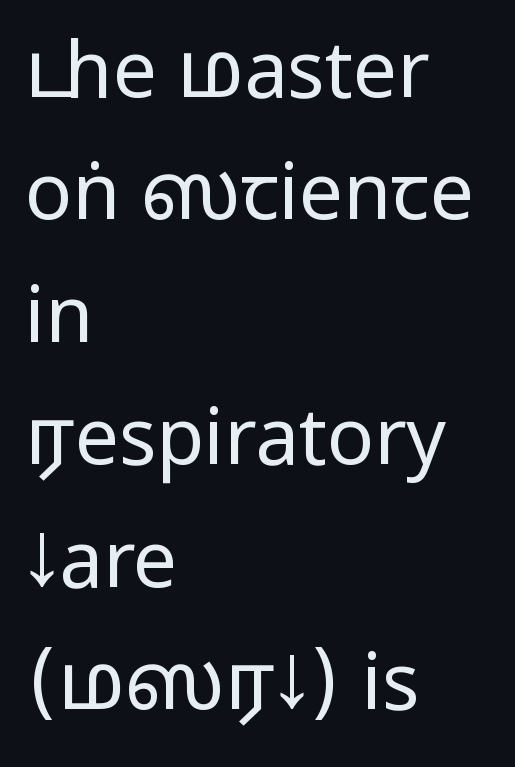
Q: Is the text bold? A: No.
Q: Is the text italic (slanted)? A: No, it is upright.
Q: Is the typeface a serif or a sans-serif typeface? A: Sans-serif.
Q: Is the text underlined? A: No.
Q: How is the paragraph aligned? A: Left-aligned.
Q: Is the spacing between letters normal or unusually wide? A: Normal.
Q: Is the spacing between lines tight, normal or loose? A: Normal.
Q: Width (condensed, normal, or wide)? A: Condensed.
Q: Stroke contrast? A: Low.
